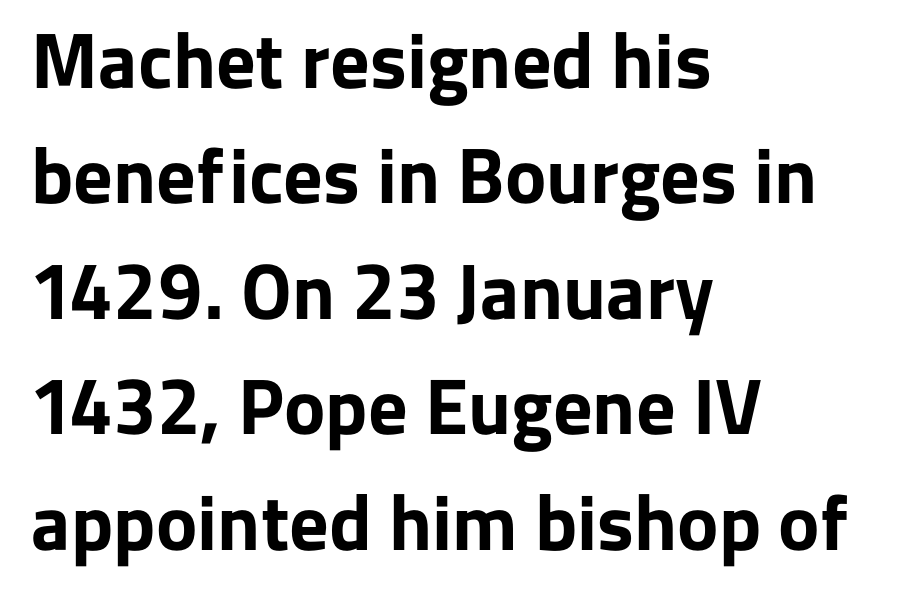
The image shows 78 px bold sans-serif type, upright; set left-aligned, normal line spacing (1.48x), normal letter spacing, not underlined; low stroke contrast and a medium x-height.
